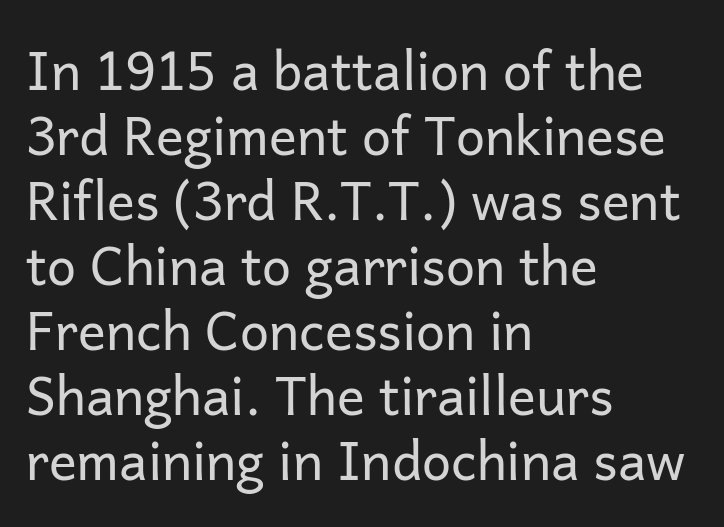
The image shows 52 px regular-weight sans-serif type, upright; set left-aligned, normal line spacing (1.25x), normal letter spacing, not underlined; low stroke contrast and a medium x-height.
